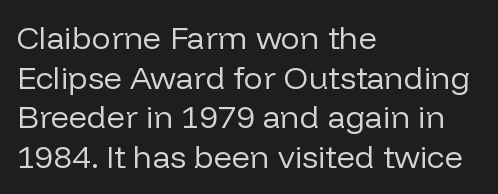
The image shows 32 px regular-weight sans-serif type, upright; set left-aligned, line spacing 1.24x, normal letter spacing, not underlined; low stroke contrast and a medium x-height.
